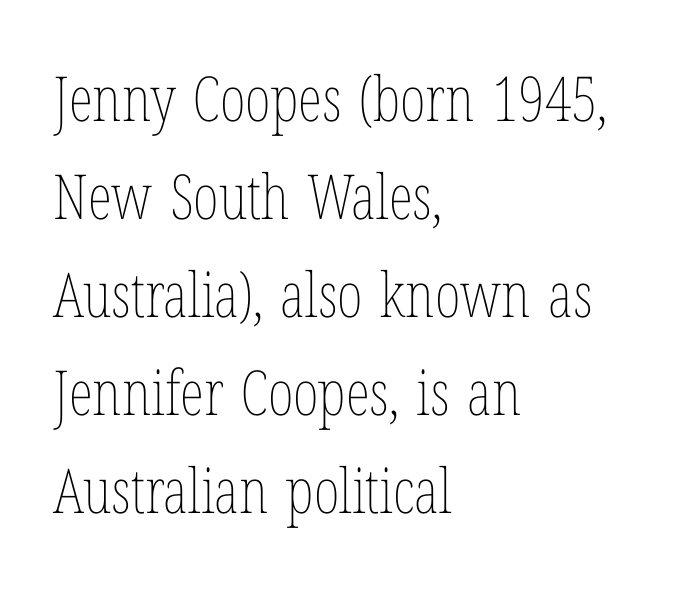
The image shows 62 px thin, condensed type, upright; set left-aligned, normal line spacing (1.58x), normal letter spacing, not underlined; low stroke contrast and a medium x-height.
